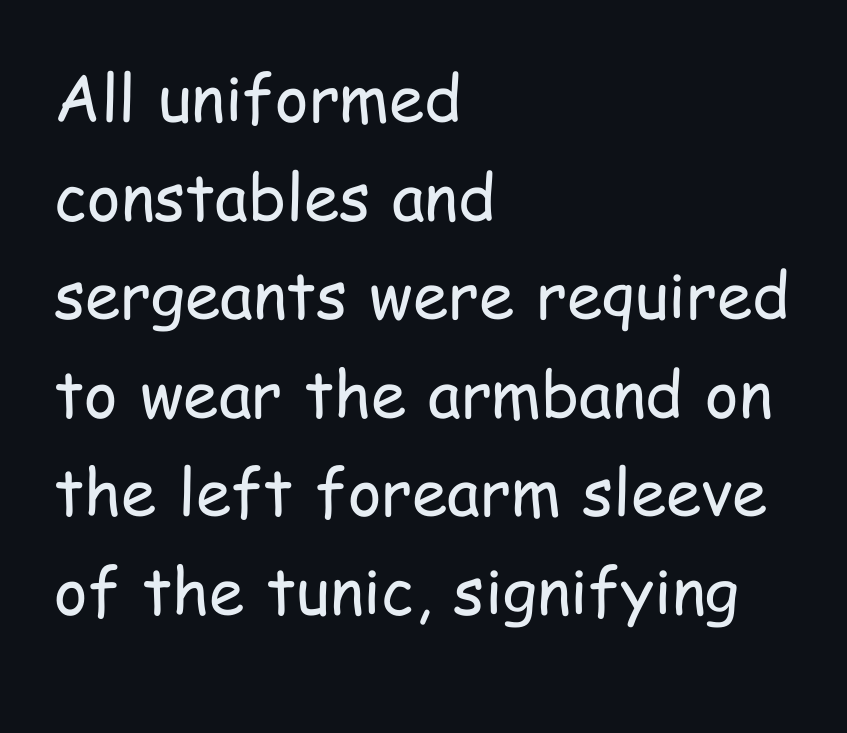
{"serif": "no", "italic": "no", "bold": "no", "weight": "regular", "width": "condensed", "stroke_contrast": "low", "x_height": "medium", "monospaced": "no", "underline": "no", "align": "left", "line_spacing": "normal", "line_spacing_ratio": 1.54, "letter_spacing": "normal", "letter_spacing_em": 0.0, "glyph_px": 64}
